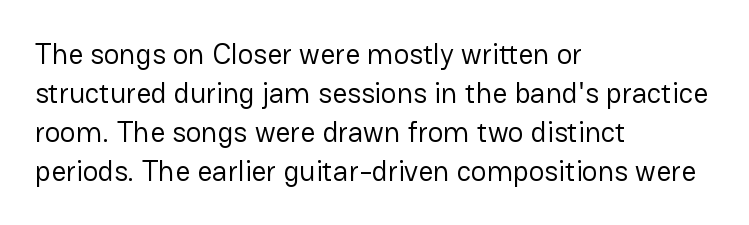
{"serif": "no", "italic": "no", "bold": "no", "weight": "regular", "width": "normal", "stroke_contrast": "low", "x_height": "medium", "monospaced": "no", "underline": "no", "align": "left", "line_spacing": "normal", "line_spacing_ratio": 1.34, "letter_spacing": "normal", "letter_spacing_em": 0.0, "glyph_px": 29}
